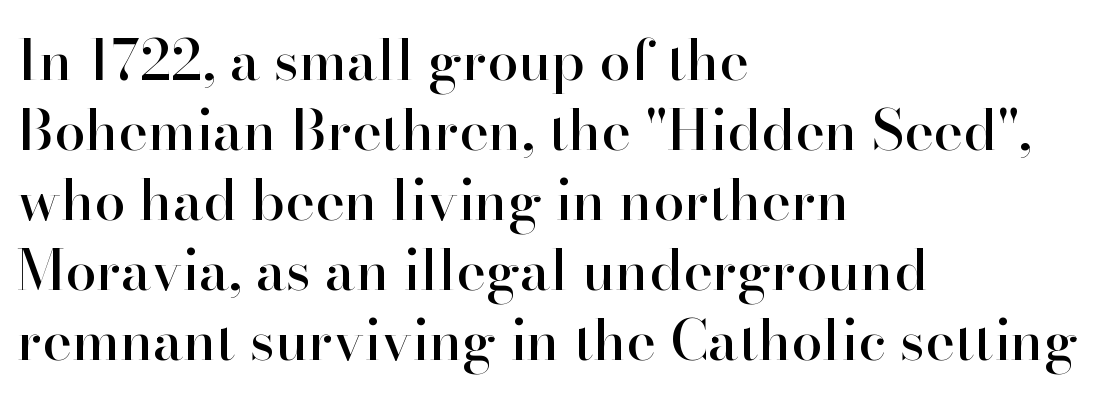
{"serif": "yes", "italic": "no", "width": "normal", "stroke_contrast": "high", "x_height": "small", "monospaced": "no", "underline": "no", "align": "left", "line_spacing": "normal", "line_spacing_ratio": 1.25, "letter_spacing": "normal", "letter_spacing_em": 0.0, "glyph_px": 56}
